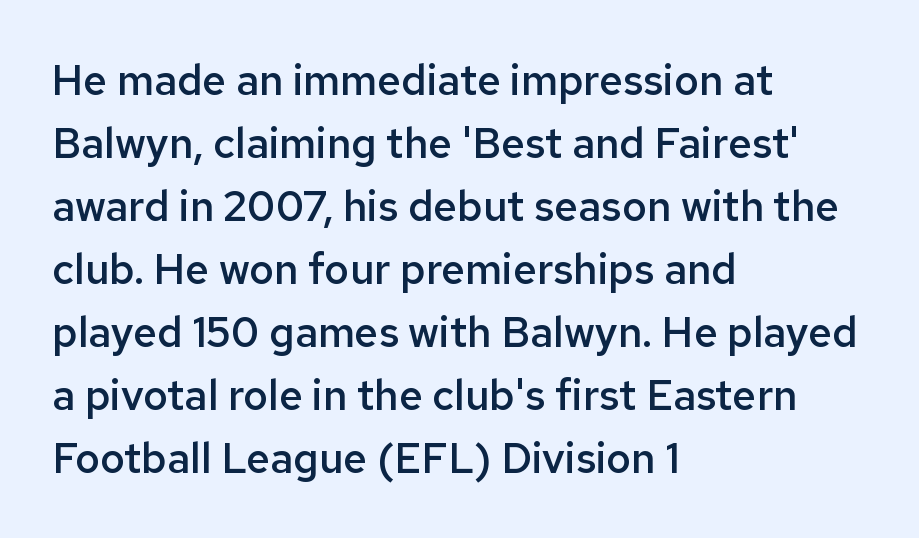
Its strokes are somewhat broadened, the hallmark of semibold type. Interline gaps are of average width in this sample. In terms of posture, this sample is upright. Decoration check: the copy has no underline. Does the copy run flush right? No — it runs flush left. Nobody touched the tracking dial on this one.
